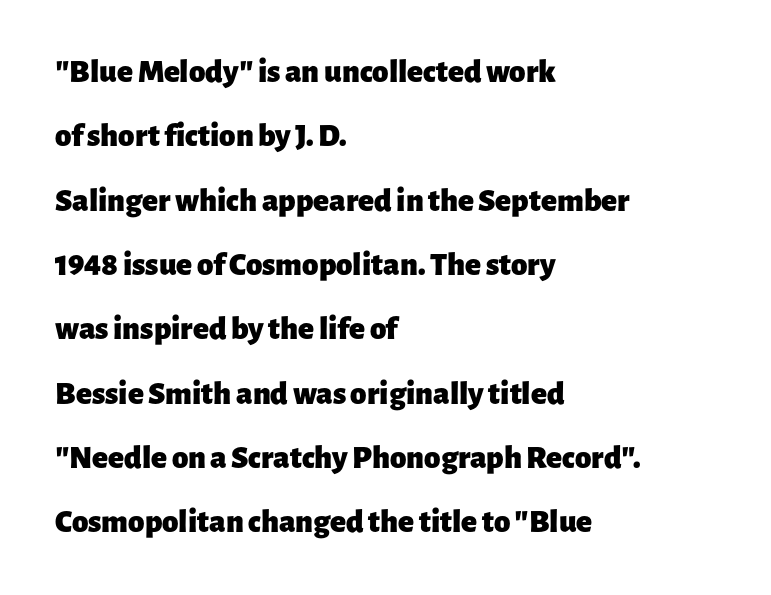
The image shows 33 px heavy sans-serif type, upright; set left-aligned, loose line spacing (1.95x), normal letter spacing, not underlined; low stroke contrast and a medium x-height.
